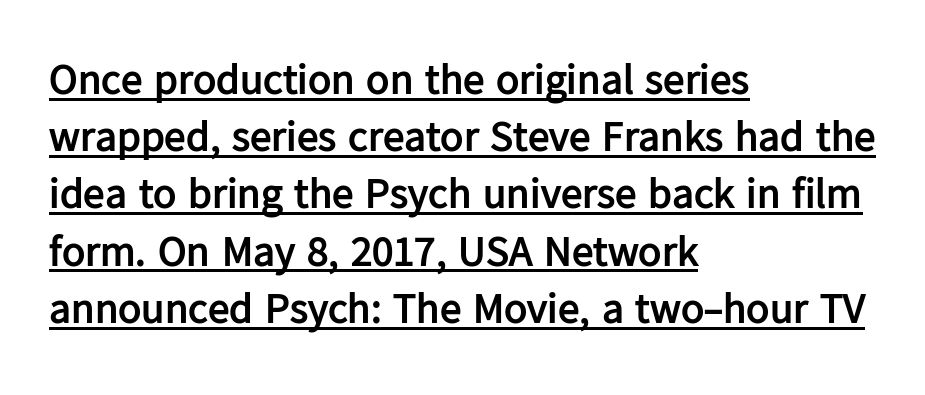
{"serif": "no", "italic": "no", "bold": "yes", "weight": "semibold", "width": "normal", "stroke_contrast": "low", "x_height": "medium", "monospaced": "no", "underline": "yes", "align": "left", "line_spacing": "normal", "line_spacing_ratio": 1.33, "letter_spacing": "normal", "letter_spacing_em": 0.0, "glyph_px": 43}
